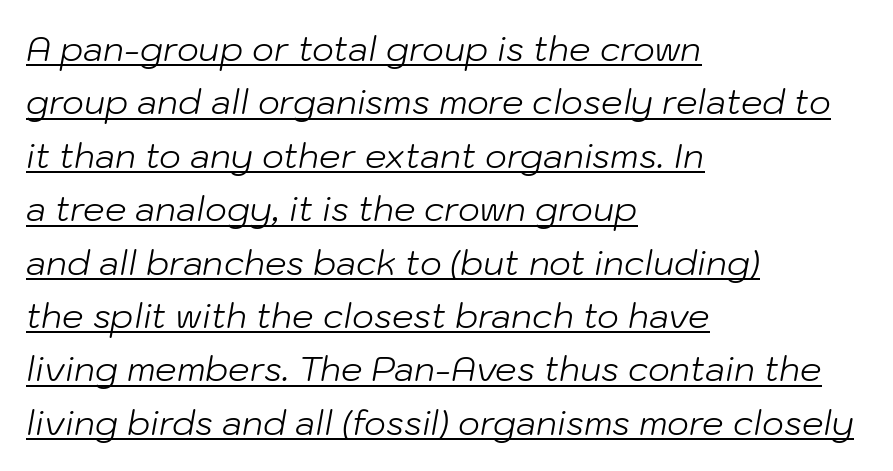
The image shows 34 px light type, italic (leaning right); set left-aligned, normal line spacing (1.57x), normal letter spacing, underlined; low stroke contrast and a medium x-height.
